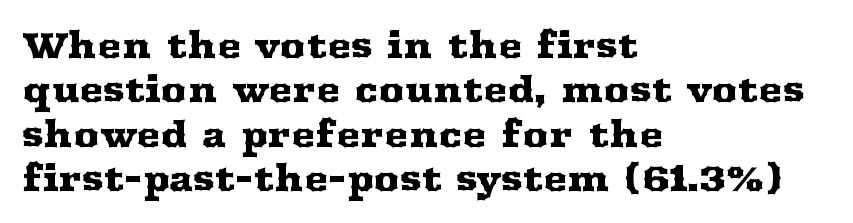
{"serif": "yes", "italic": "no", "width": "wide", "stroke_contrast": "medium", "x_height": "medium", "monospaced": "no", "underline": "no", "align": "left", "line_spacing_ratio": 1.23, "letter_spacing": "normal", "letter_spacing_em": 0.0, "glyph_px": 36}
